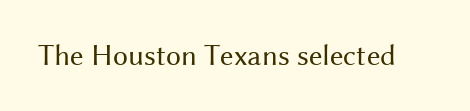
Q: Is the text bold? A: No.
Q: Is the text italic (slanted)? A: No, it is upright.
Q: Is the typeface a serif or a sans-serif typeface? A: Sans-serif.
Q: Is the text underlined? A: No.
Q: Is the spacing between letters normal or unusually wide? A: Normal.
Q: Width (condensed, normal, or wide)? A: Normal.
Q: Stroke contrast? A: Medium.
Q: x-height? A: Medium.
Q: Monospaced? A: No.
